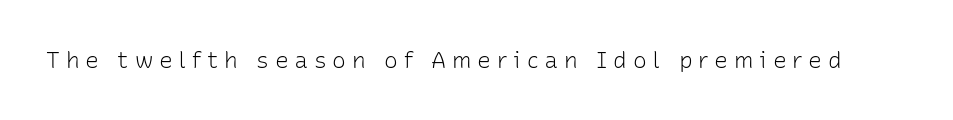
Between one letter and the next there's a generous, obvious gap. No chunkiness to these letters — they're not bold. You can tell it's not italic because the verticals are truly vertical. The space directly below the letters is spotless.
